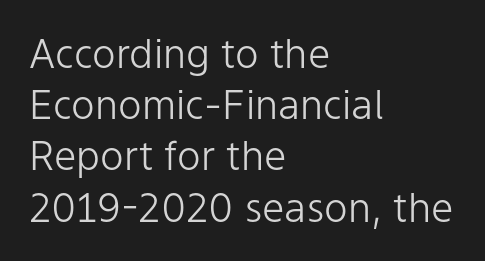
No word sits above an underline. This sample has the flowing, uneven cadence of proportional lettering. The ragged edge is on the right, which tells us the setting is flush left. The axis of the letterforms is exactly vertical. Default kerning and tracking; the words read as compact shapes. Weight: not bold — regular or lighter.
